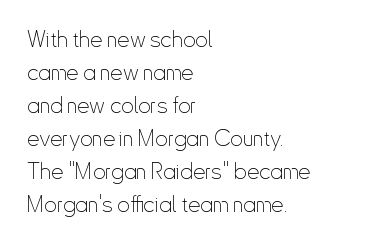
In terms of leading, this rendering sits right in the middle. Quick note: not italic, upright. Stems here are at most as thick as an everyday book face. Letter spacing: default.
